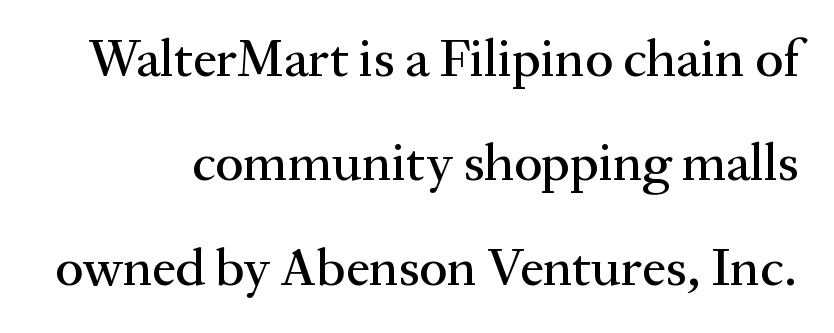
The image shows 53 px serif type, upright; set loose line spacing (1.97x), normal letter spacing, not underlined; medium stroke contrast and a medium x-height.
